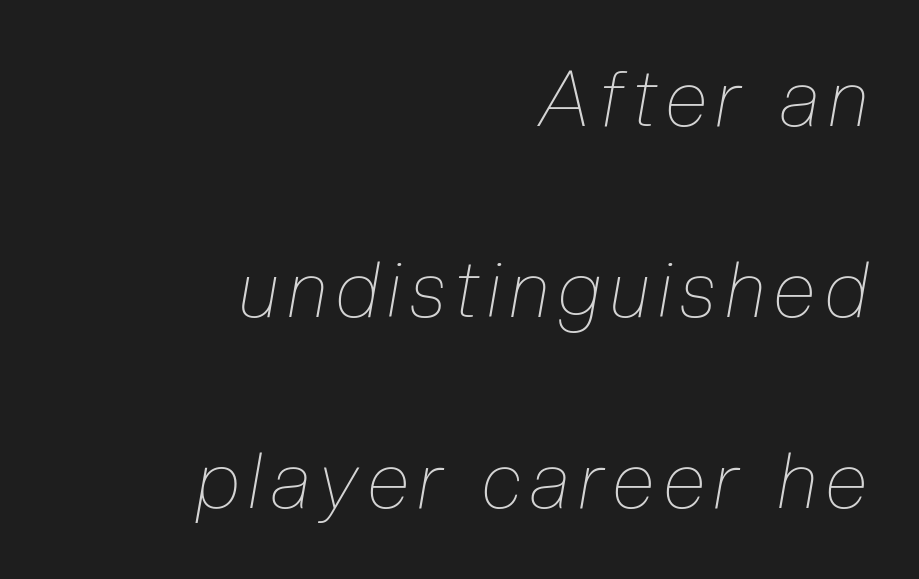
Q: Is the text bold? A: No.
Q: Is the text italic (slanted)? A: Yes, it leans right by about 10 degrees.
Q: Is the text underlined? A: No.
Q: How is the paragraph aligned? A: Right-aligned.
Q: Is the spacing between lines tight, normal or loose? A: Loose.
Q: Width (condensed, normal, or wide)? A: Condensed.
Q: Stroke contrast? A: Low.
Q: x-height? A: Medium.
Q: Monospaced? A: No.
